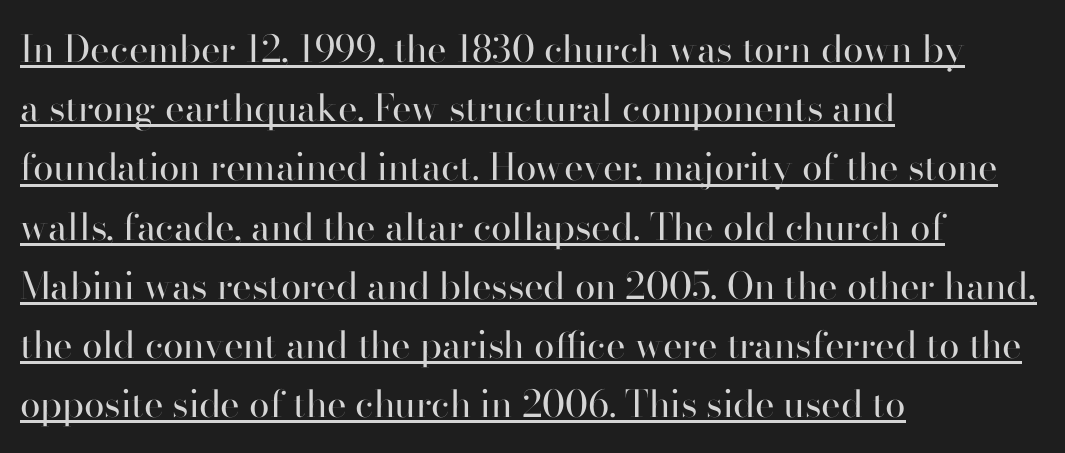
This is sans-serif lettering, the kind often seen on screens and signage. You can see a thin bar hugging the bottom of the glyphs. Heaviness? Minimal to ordinary, like unemphasized prose. Typeset ragged right — the left edge is the straight one. Is this a fixed-width face? No — the glyphs have proportional, varying widths. It's the straight-up-and-down kind of type.
